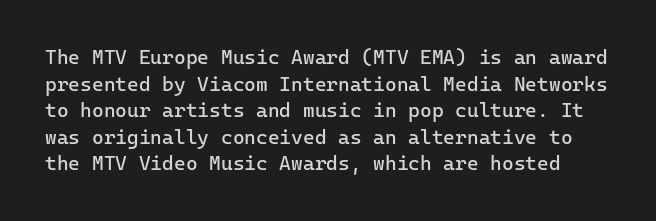
{"italic": "no", "bold": "no", "underline": "no", "line_spacing": "normal", "line_spacing_ratio": 1.33, "letter_spacing": "normal", "letter_spacing_em": 0.0, "glyph_px": 20}
